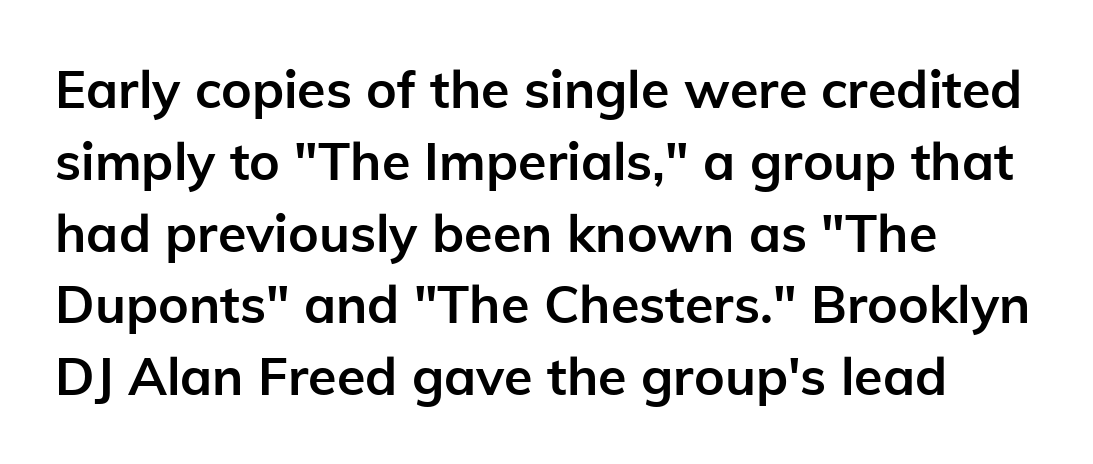
Q: Is the text bold? A: Yes.
Q: Is the text italic (slanted)? A: No, it is upright.
Q: Is the typeface a serif or a sans-serif typeface? A: Sans-serif.
Q: Is the text underlined? A: No.
Q: How is the paragraph aligned? A: Left-aligned.
Q: Is the spacing between letters normal or unusually wide? A: Normal.
Q: Is the spacing between lines tight, normal or loose? A: Normal.
Q: Width (condensed, normal, or wide)? A: Normal.
Q: Stroke contrast? A: Low.
Q: x-height? A: Medium.
Q: Monospaced? A: No.
